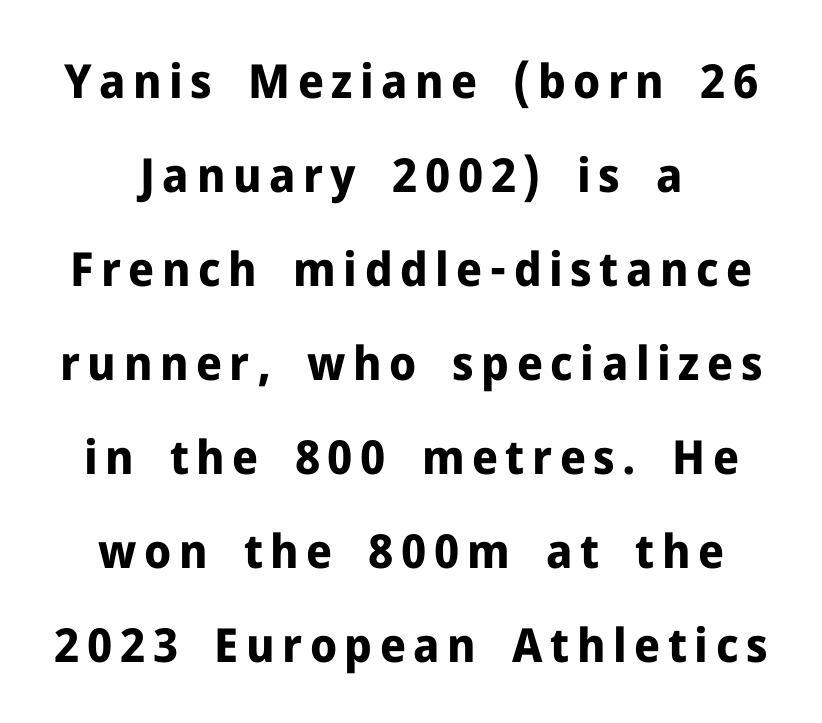
The lines are spread far apart with generous leading. Set as a true bold cut, around the 700 mark. Descender tails drop into unmarked territory. The specimen reads as upright at a glance.
